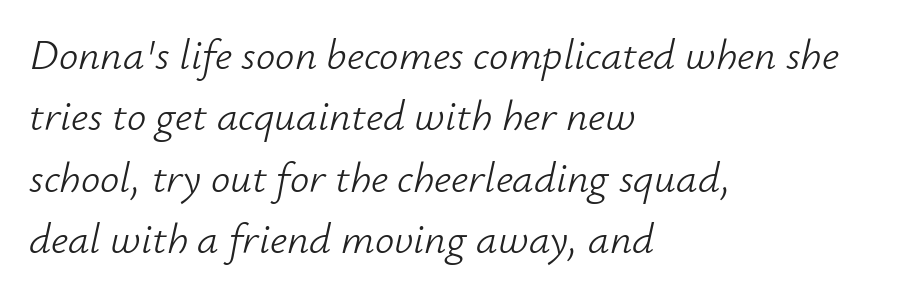
Q: Is the text bold? A: No.
Q: Is the text italic (slanted)? A: Yes, it leans right by about 12 degrees.
Q: Is the text underlined? A: No.
Q: How is the paragraph aligned? A: Left-aligned.
Q: Is the spacing between letters normal or unusually wide? A: Normal.
Q: Is the spacing between lines tight, normal or loose? A: Normal.
Q: Width (condensed, normal, or wide)? A: Normal.
Q: Stroke contrast? A: Low.
Q: x-height? A: Small.
Q: Monospaced? A: No.
